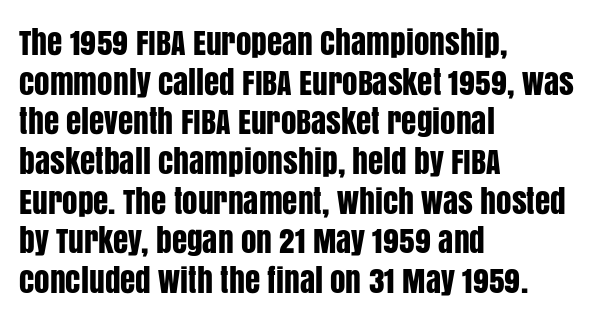
{"serif": "no", "italic": "no", "width": "condensed", "stroke_contrast": "low", "x_height": "large", "monospaced": "no", "underline": "no", "align": "left", "line_spacing": "normal", "line_spacing_ratio": 1.28, "letter_spacing": "normal", "letter_spacing_em": 0.0, "glyph_px": 31}
